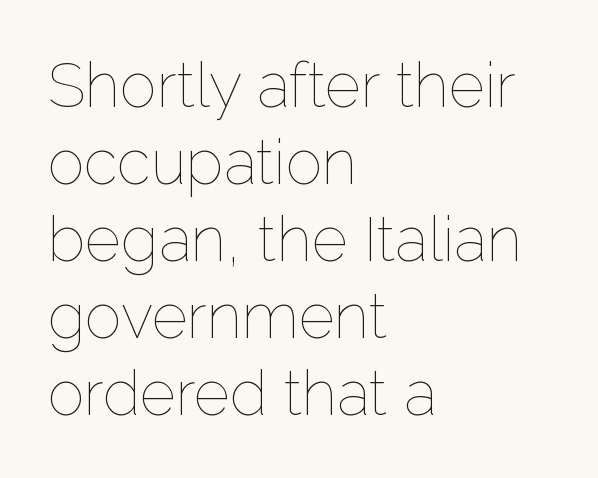
{"italic": "no", "bold": "no", "weight": "thin", "width": "normal", "stroke_contrast": "low", "x_height": "medium", "monospaced": "no", "underline": "no", "align": "left", "line_spacing_ratio": 1.24, "letter_spacing": "normal", "letter_spacing_em": 0.0, "glyph_px": 62}
